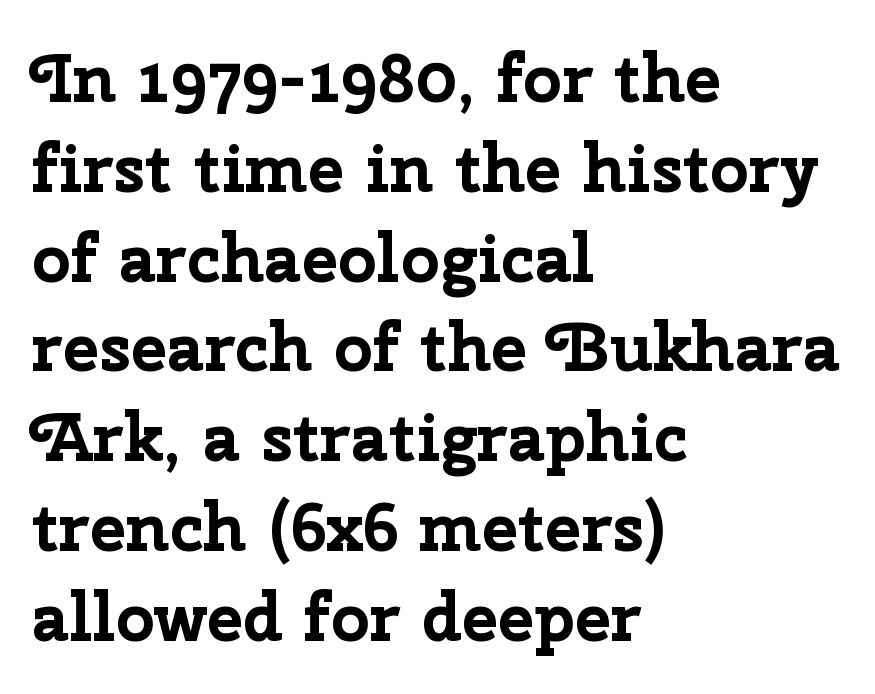
Q: Is the text bold? A: Yes.
Q: Is the text italic (slanted)? A: No, it is upright.
Q: Is the typeface a serif or a sans-serif typeface? A: Sans-serif.
Q: Is the text underlined? A: No.
Q: How is the paragraph aligned? A: Left-aligned.
Q: Is the spacing between letters normal or unusually wide? A: Normal.
Q: Is the spacing between lines tight, normal or loose? A: Normal.
Q: Width (condensed, normal, or wide)? A: Normal.
Q: Stroke contrast? A: Low.
Q: x-height? A: Medium.
Q: Monospaced? A: No.
